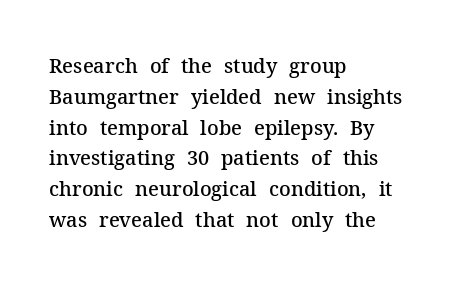
{"italic": "no", "bold": "semi", "underline": "no", "align": "left", "line_spacing": "normal", "line_spacing_ratio": 1.54, "letter_spacing": "normal", "letter_spacing_em": 0.0, "glyph_px": 20}
